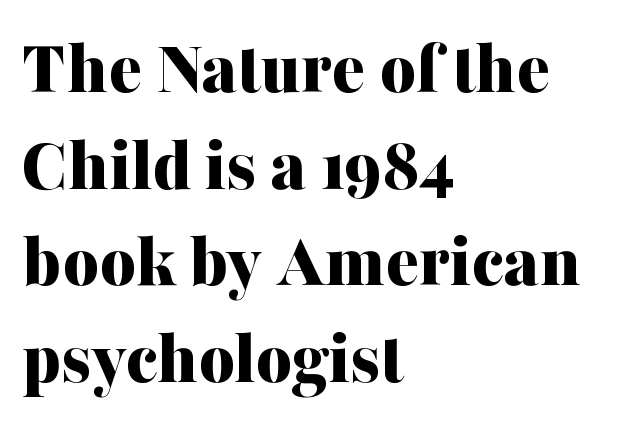
Do the letters lean? They stand straight. A typesetter would call this proportional, since set widths differ per character. This sample is left-justified, so line endings fall wherever the words run out. Observe the serifs anchoring each vertical stroke in this sample. Bold? Absolutely — the strokes are thick and heavy. This sample uses plain, unmodified letter spacing.
